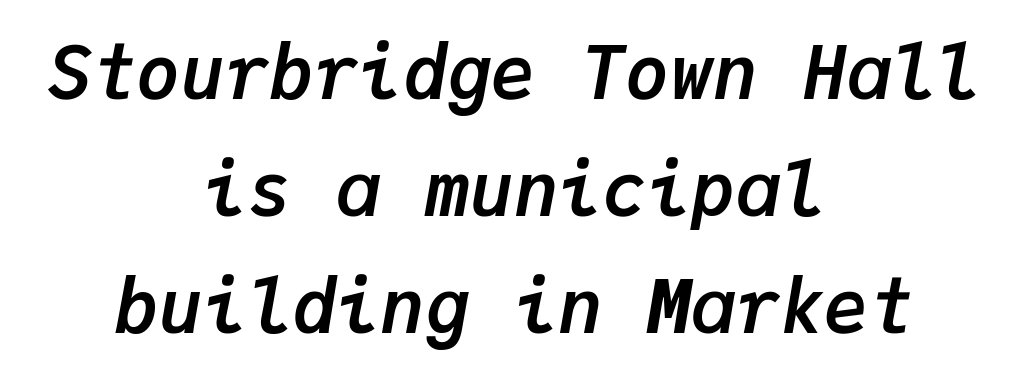
Students, observe: this is what conventionally led text looks like. Does the copy run flush right? No — it is centered line by line. The strokes are fattened all the way to bold. Nobody drew a line under any word here. The specimen reads as italic at a glance. Spacing between characters is what you'd get straight out of the box.
